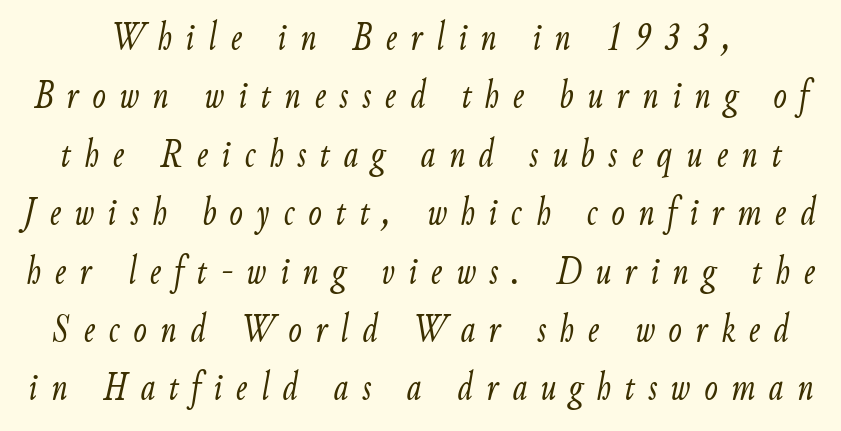
This rendering widens character spacing well past its baseline value. Just letters on the line, the space beneath them empty. Regarding leading, the lines here are spaced in the standard way. This is oblique type, the kind used for emphasis or titles.
